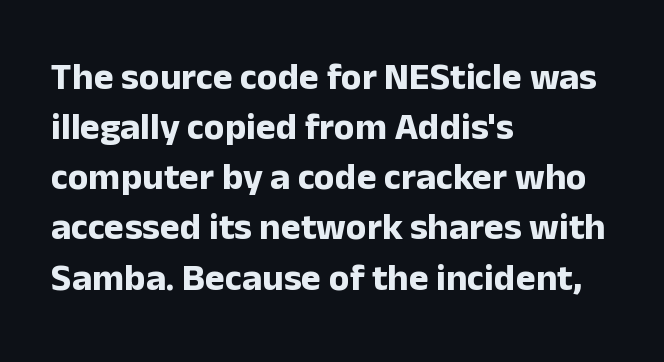
{"serif": "no", "italic": "no", "bold": "yes", "weight": "bold", "width": "normal", "stroke_contrast": "low", "x_height": "medium", "monospaced": "no", "underline": "no", "align": "left", "line_spacing": "normal", "line_spacing_ratio": 1.32, "letter_spacing": "normal", "letter_spacing_em": 0.0, "glyph_px": 38}
